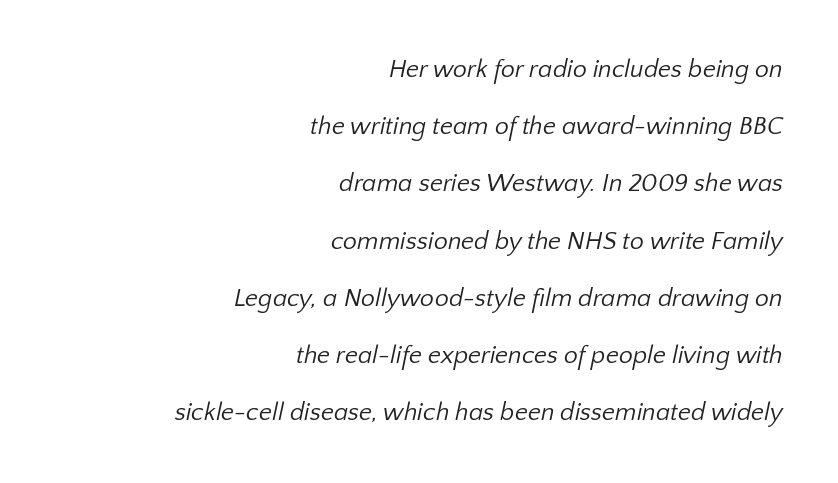
Q: Is the text bold? A: No.
Q: Is the text underlined? A: No.
Q: How is the paragraph aligned? A: Right-aligned.
Q: Is the spacing between letters normal or unusually wide? A: Normal.
Q: Is the spacing between lines tight, normal or loose? A: Loose.
